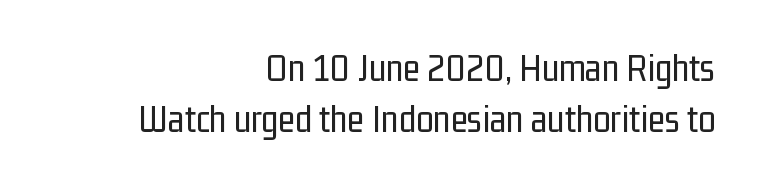
Q: Is the text bold? A: No.
Q: Is the text italic (slanted)? A: No, it is upright.
Q: Is the typeface a serif or a sans-serif typeface? A: Sans-serif.
Q: Is the text underlined? A: No.
Q: How is the paragraph aligned? A: Right-aligned.
Q: Is the spacing between letters normal or unusually wide? A: Normal.
Q: Is the spacing between lines tight, normal or loose? A: Normal.
Q: Width (condensed, normal, or wide)? A: Condensed.
Q: Stroke contrast? A: Low.
Q: x-height? A: Medium.
Q: Monospaced? A: No.
